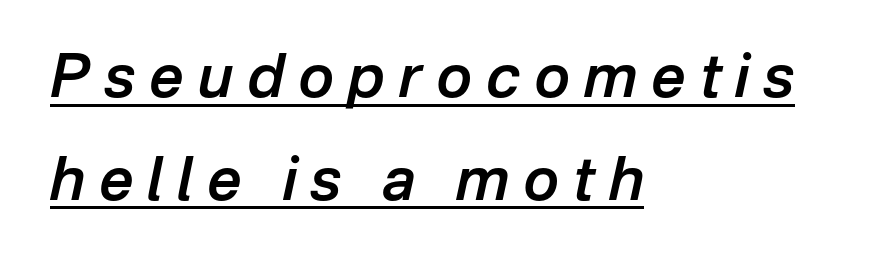
{"italic": "yes", "lean": "right", "slant_degrees": 12, "bold": "semi", "weight": "semibold", "width": "normal", "stroke_contrast": "low", "x_height": "medium", "monospaced": "no", "underline": "yes", "align": "left", "line_spacing_ratio": 1.71, "letter_spacing": "wide", "letter_spacing_em": 0.23, "glyph_px": 60}
